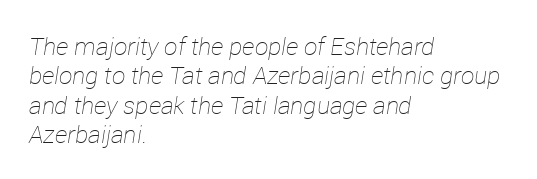
Q: Is the text bold? A: No.
Q: Is the text italic (slanted)? A: Yes, it leans right by about 12 degrees.
Q: Is the text underlined? A: No.
Q: How is the paragraph aligned? A: Left-aligned.
Q: Is the spacing between letters normal or unusually wide? A: Normal.
